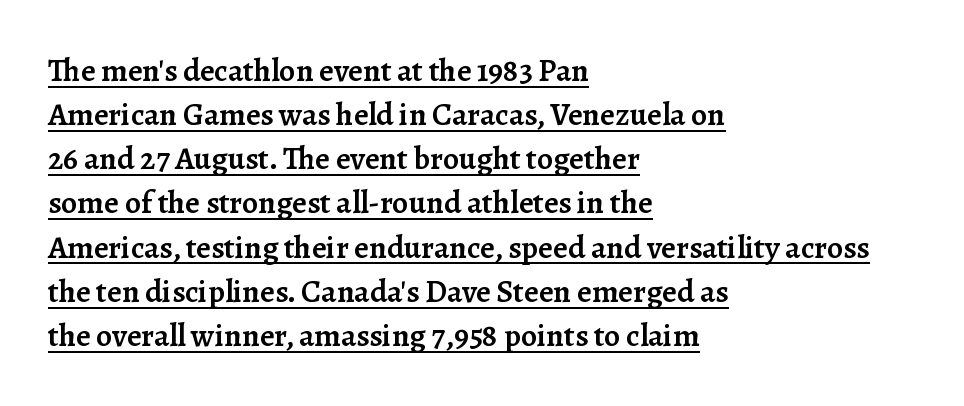
The image shows 32 px semibold serif type, upright; set left-aligned, normal line spacing (1.38x), normal letter spacing, underlined; low stroke contrast and a medium x-height.
